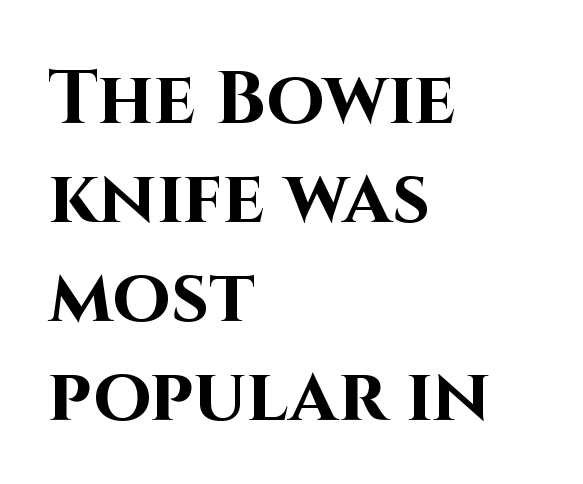
Q: Is the text bold? A: Yes.
Q: Is the text italic (slanted)? A: No, it is upright.
Q: Is the typeface a serif or a sans-serif typeface? A: Sans-serif.
Q: Is the text underlined? A: No.
Q: How is the paragraph aligned? A: Left-aligned.
Q: Is the spacing between letters normal or unusually wide? A: Normal.
Q: Is the spacing between lines tight, normal or loose? A: Normal.
Q: Width (condensed, normal, or wide)? A: Normal.
Q: Stroke contrast? A: High.
Q: x-height? A: Large.
Q: Monospaced? A: No.
